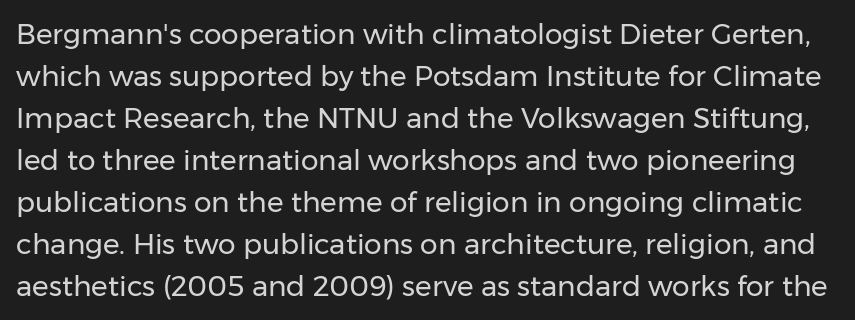
It's the straight-up-and-down kind of type. The zone under the glyphs is completely vacant. Regarding leading, the lines here are spaced in the standard way. Do the characters align in a grid? No, the font is proportional. Classification — sans serif. Nothing unusual about the tracking: characters are spaced as the font intends.
